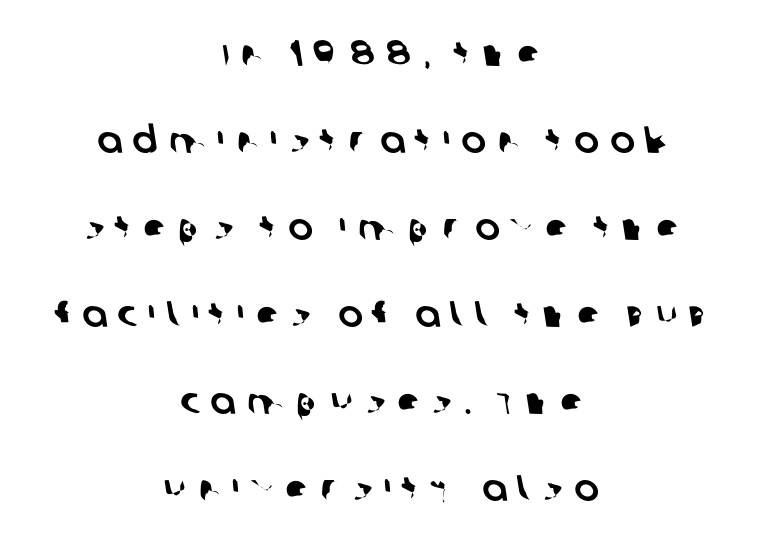
{"serif": "no", "width": "normal", "stroke_contrast": "low", "x_height": "large", "monospaced": "no", "underline": "no", "align": "center", "line_spacing": "loose", "line_spacing_ratio": 2.35, "letter_spacing": "wide", "letter_spacing_em": 0.3, "glyph_px": 37}
